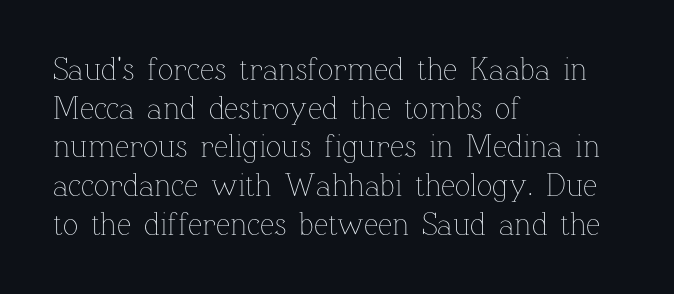
The image shows 32 px thin type, upright; set left-aligned, line spacing 1.21x, normal letter spacing, not underlined; low stroke contrast and a medium x-height.
